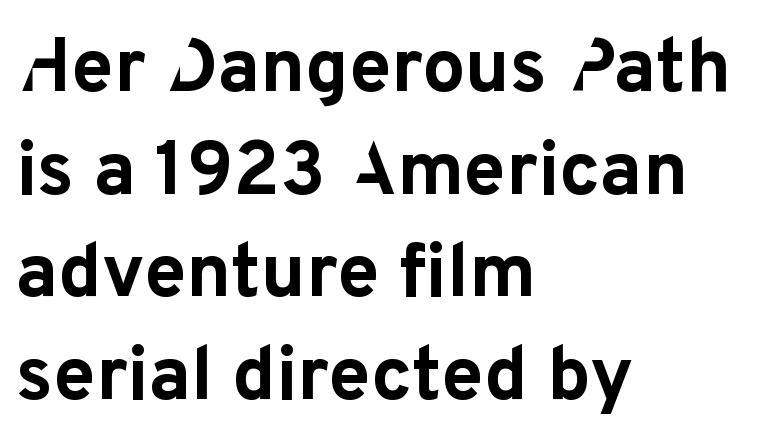
The font is running at its bold setting. Examine the stroke ends and you'll find no serifs. There is no visible air inserted between adjacent glyphs. Characters remain perfectly vertical along every line.
